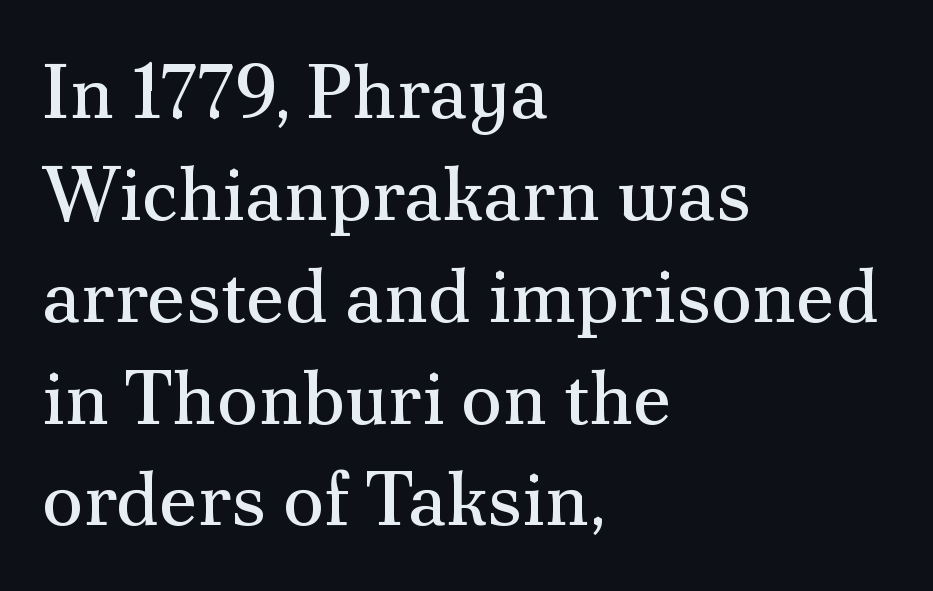
A typesetter would call this zero additional tracking. Horizontal alignment here is leftward, the default for most running prose. The weight tops out at a normal text grade. In terms of posture, this sample is upright. Small tapered or slab feet sit at the stroke ends, so this counts as serif. Decoration check: the copy has no underline.
